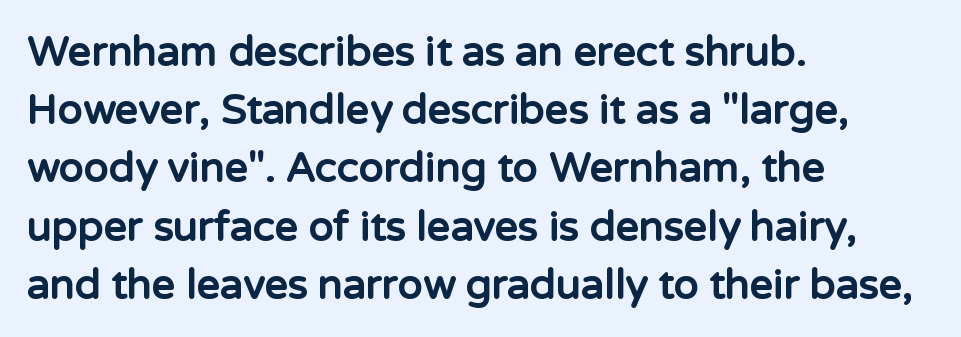
Quick note: underline off. Teacher's note: observe the even left margin — that is flush-left alignment. The sample has been set heavy, in full bold. The font family rendered here belongs to the sans-serif group.
